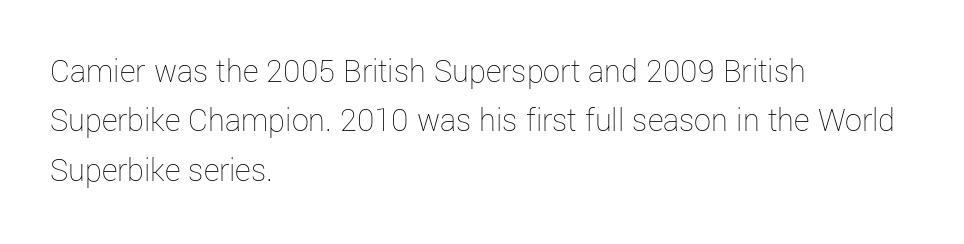
The image shows 34 px thin type, upright; set left-aligned, normal line spacing (1.45x), normal letter spacing, not underlined; low stroke contrast and a medium x-height.
